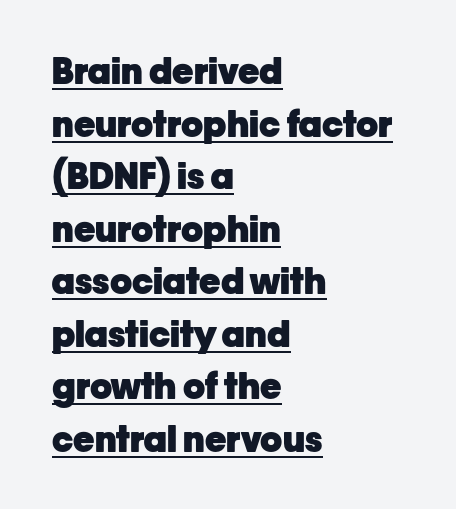
The image shows 36 px heavy sans-serif type, upright; set left-aligned, normal line spacing (1.46x), normal letter spacing, underlined; low stroke contrast and a medium x-height.
